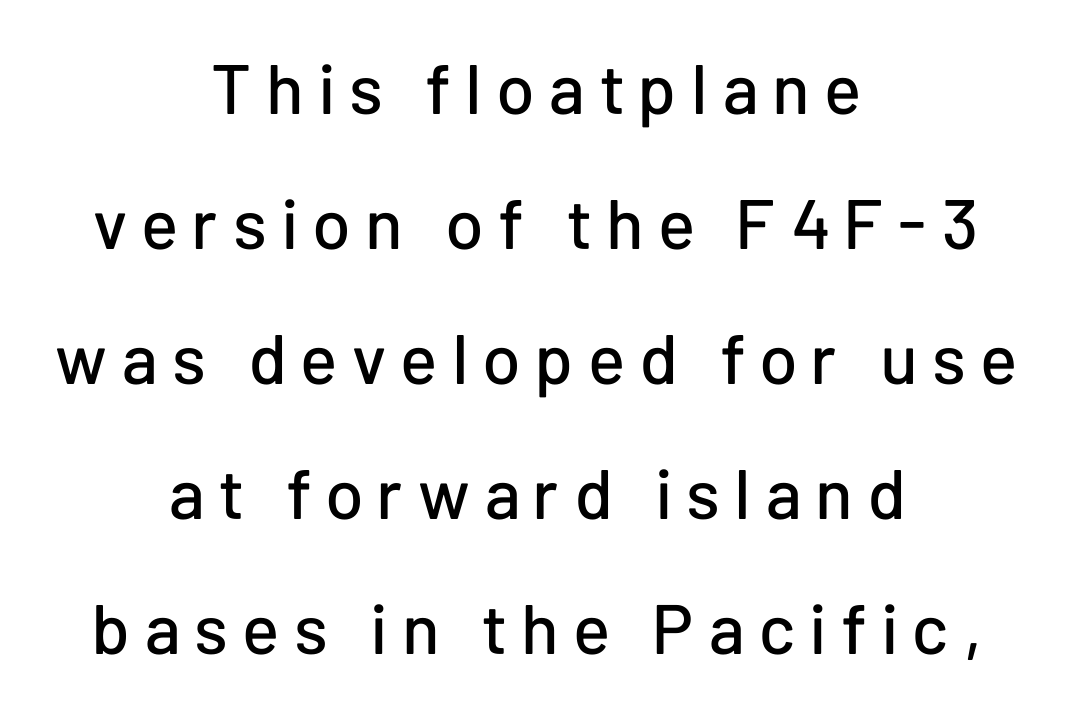
Q: Is the text italic (slanted)? A: No, it is upright.
Q: Is the typeface a serif or a sans-serif typeface? A: Sans-serif.
Q: Is the text underlined? A: No.
Q: How is the paragraph aligned? A: Centered.
Q: Is the spacing between letters normal or unusually wide? A: Unusually wide.
Q: Is the spacing between lines tight, normal or loose? A: Loose.
Q: Width (condensed, normal, or wide)? A: Normal.
Q: Stroke contrast? A: Low.
Q: x-height? A: Medium.
Q: Monospaced? A: No.
